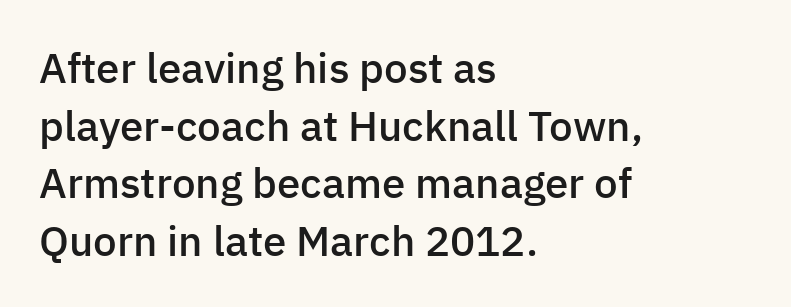
Inter-character spacing is left at the font's built-in metrics. In CSS terms this would be text-align: left. Reading down the column, the eye jumps a familiar distance to each next line. The rendering uses a semibold face; strokes are thickened but not to full bold. Is there any slant? The stems are plumb.
